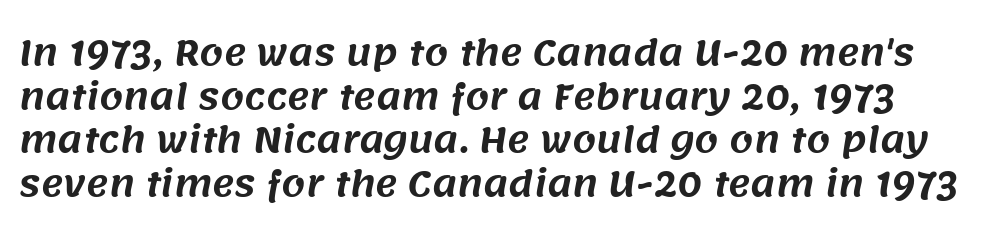
The image shows 34 px sans-serif type; set normal line spacing (1.28x), normal letter spacing, not underlined; medium stroke contrast and a large x-height.
